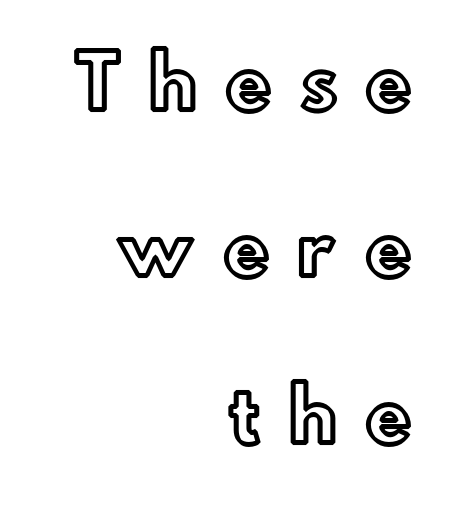
Does the copy run flush right? Yes — the right margin is perfectly even. Observe the wide spacing: letters keep a clear distance from each other. A great deal of white space separates one row of letters from the next. It's the straight-up-and-down kind of type. This sample has the flowing, uneven cadence of proportional lettering. Underline: absent.
